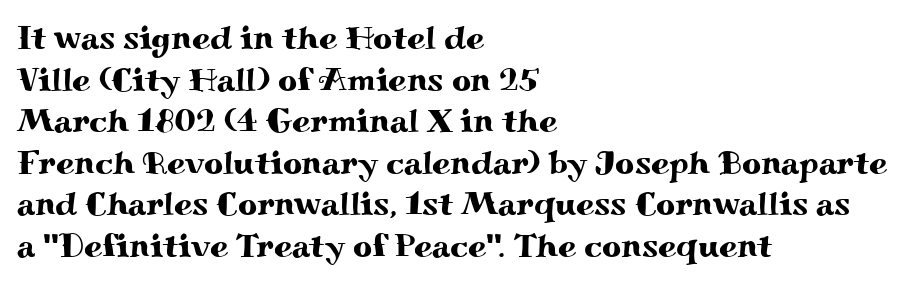
{"serif": "yes", "italic": "no", "width": "wide", "stroke_contrast": "medium", "x_height": "small", "monospaced": "no", "underline": "no", "align": "left", "line_spacing": "normal", "line_spacing_ratio": 1.26, "letter_spacing": "normal", "letter_spacing_em": 0.0, "glyph_px": 33}
